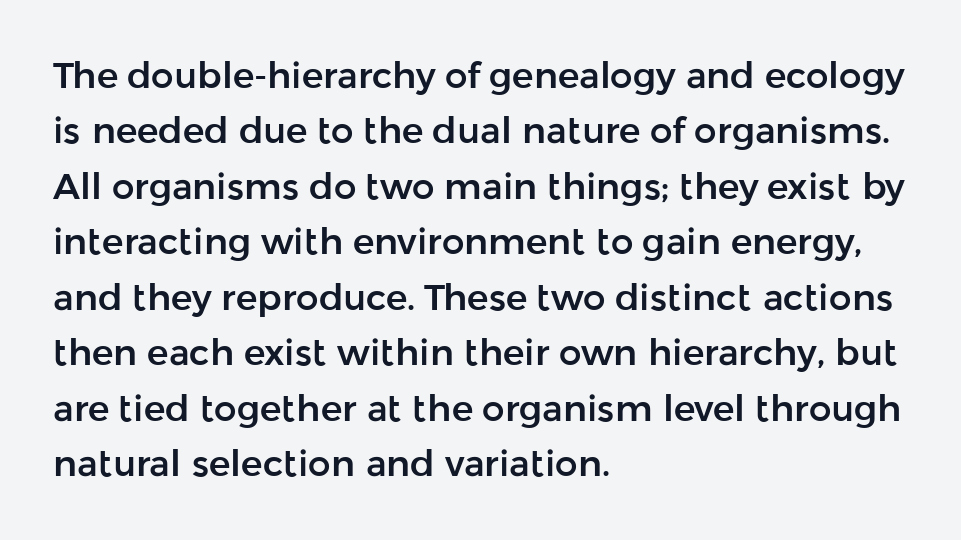
Line beginnings align vertically; line endings do not. Observe the ordinary spacing: letters are neighbours, not strangers. Is there any slant? The stems are plumb. Reading down the column, the eye jumps a familiar distance to each next line.
